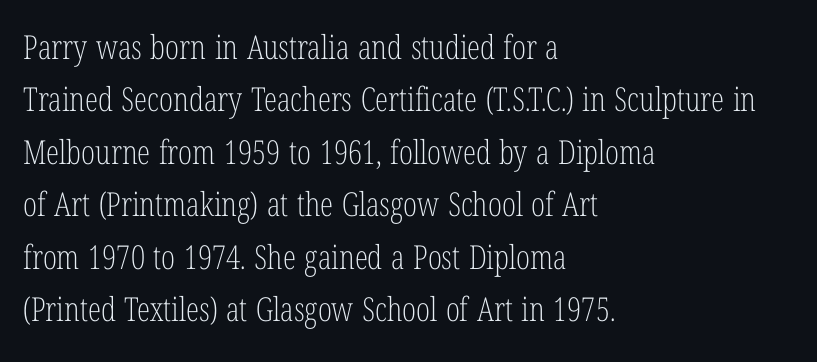
The image shows 33 px light, condensed serif type, upright; set left-aligned, normal line spacing (1.59x), normal letter spacing, not underlined; low stroke contrast and a medium x-height.
